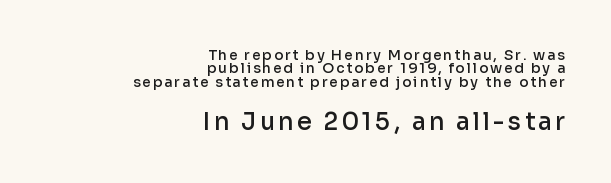
The image shows 24 px text type, upright; set right-aligned, tight line spacing (0.96x), not underlined; the second (bottom) block is 1.71x larger.
